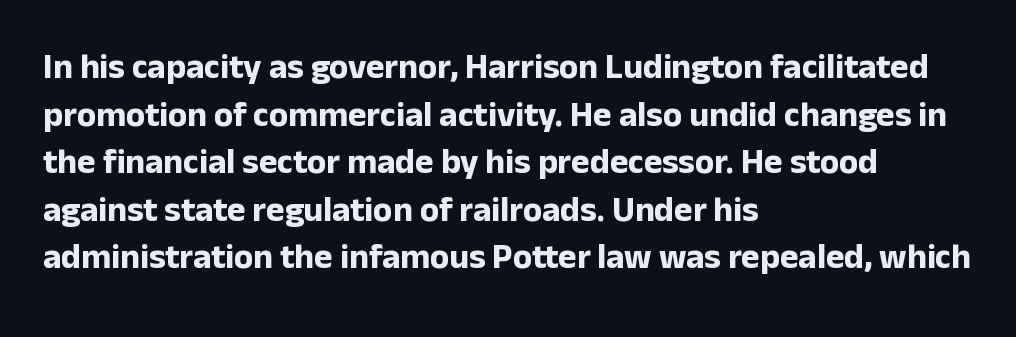
Q: Is the text bold? A: Yes.
Q: Is the text italic (slanted)? A: No, it is upright.
Q: Is the typeface a serif or a sans-serif typeface? A: Sans-serif.
Q: Is the text underlined? A: No.
Q: How is the paragraph aligned? A: Left-aligned.
Q: Is the spacing between letters normal or unusually wide? A: Normal.
Q: Is the spacing between lines tight, normal or loose? A: Normal.
Q: Width (condensed, normal, or wide)? A: Normal.
Q: Stroke contrast? A: Low.
Q: x-height? A: Medium.
Q: Monospaced? A: No.
